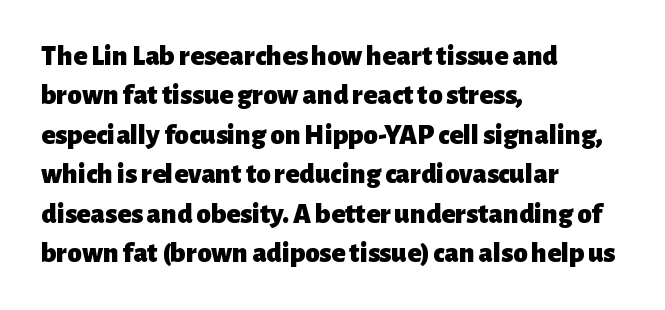
{"serif": "no", "italic": "no", "bold": "yes", "weight": "heavy", "width": "normal", "stroke_contrast": "low", "x_height": "medium", "monospaced": "no", "underline": "no", "align": "left", "line_spacing": "normal", "line_spacing_ratio": 1.36, "letter_spacing": "normal", "letter_spacing_em": 0.0, "glyph_px": 29}
